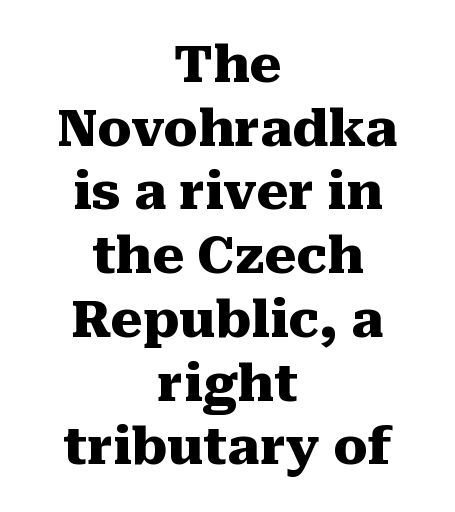
Note the varied advance widths — an 'i' is clearly narrower than an 'm'. Heft: maximum for text — a bold. The gap between lines stays unmarked. Evenly set lines give the paragraph a standard silhouette.
